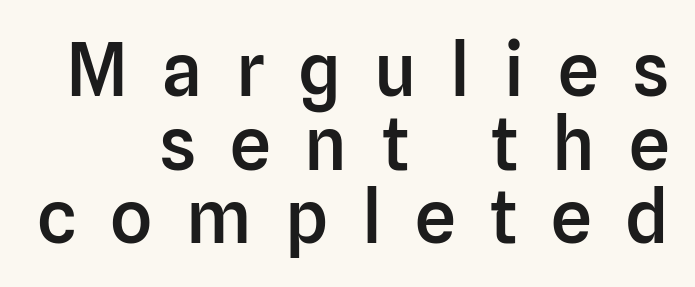
The image shows 73 px semibold sans-serif type, upright; set right-aligned, tight line spacing (1.01x), unusually wide letter spacing (+0.46 em), not underlined; low stroke contrast and a medium x-height.
